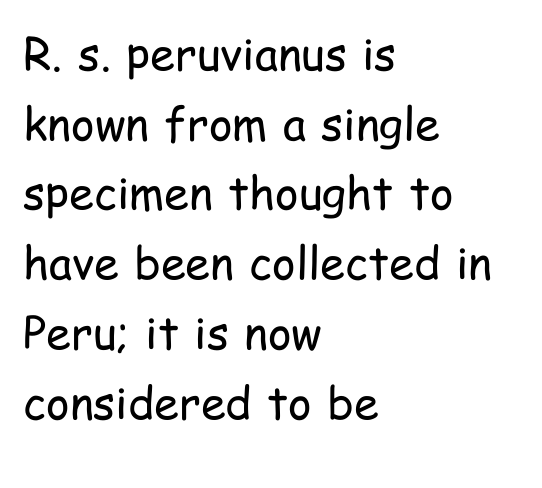
Q: Is the text bold? A: No.
Q: Is the text italic (slanted)? A: No, it is upright.
Q: Is the typeface a serif or a sans-serif typeface? A: Sans-serif.
Q: Is the text underlined? A: No.
Q: How is the paragraph aligned? A: Left-aligned.
Q: Is the spacing between letters normal or unusually wide? A: Normal.
Q: Is the spacing between lines tight, normal or loose? A: Normal.
Q: Width (condensed, normal, or wide)? A: Condensed.
Q: Stroke contrast? A: Low.
Q: x-height? A: Medium.
Q: Monospaced? A: No.
